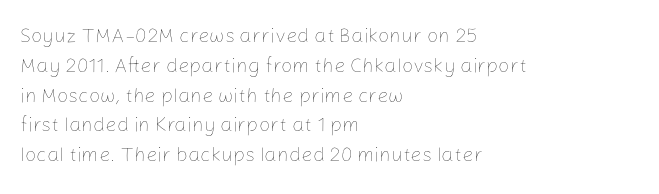
{"italic": "no", "bold": "no", "underline": "no", "align": "left", "line_spacing": "normal", "line_spacing_ratio": 1.49, "letter_spacing": "normal", "letter_spacing_em": 0.0, "glyph_px": 20}
